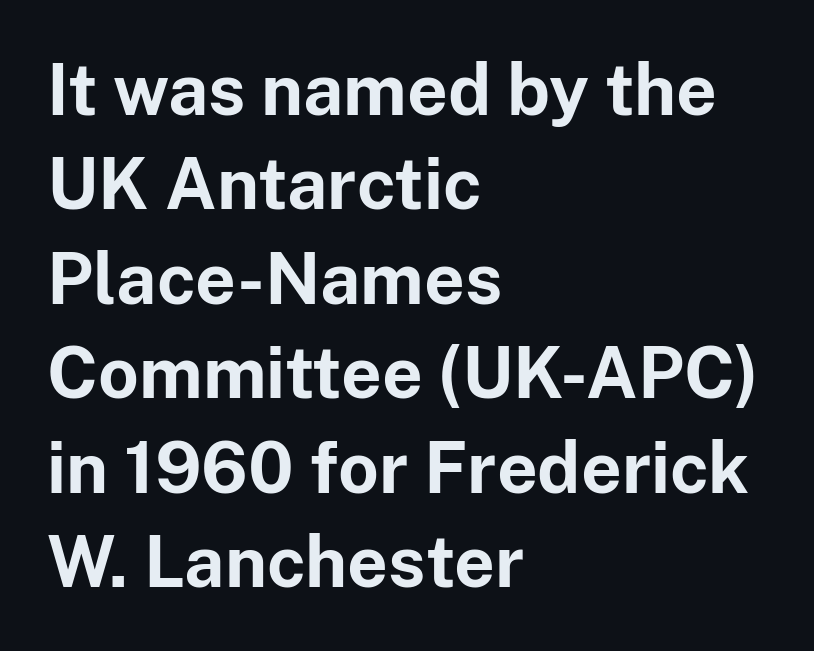
{"serif": "no", "italic": "no", "bold": "yes", "weight": "bold", "width": "normal", "stroke_contrast": "low", "x_height": "medium", "monospaced": "no", "underline": "no", "align": "left", "line_spacing": "normal", "line_spacing_ratio": 1.33, "letter_spacing": "normal", "letter_spacing_em": 0.0, "glyph_px": 71}
